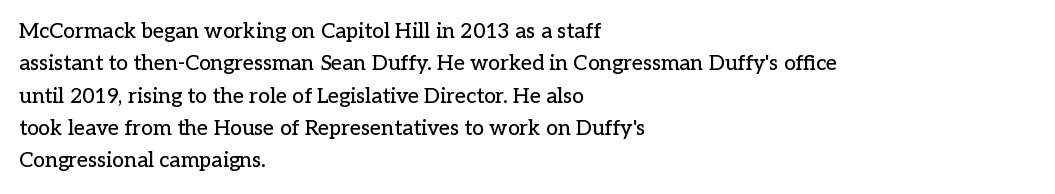
Q: Is the text italic (slanted)? A: No, it is upright.
Q: Is the text underlined? A: No.
Q: How is the paragraph aligned? A: Left-aligned.
Q: Is the spacing between letters normal or unusually wide? A: Normal.
Q: Is the spacing between lines tight, normal or loose? A: Normal.
